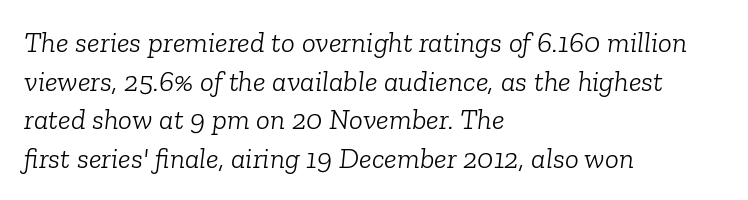
Q: Is the text bold? A: No.
Q: Is the text italic (slanted)? A: Yes, it leans right by about 6 degrees.
Q: Is the typeface a serif or a sans-serif typeface? A: Serif.
Q: Is the text underlined? A: No.
Q: How is the paragraph aligned? A: Left-aligned.
Q: Is the spacing between letters normal or unusually wide? A: Normal.
Q: Is the spacing between lines tight, normal or loose? A: Normal.
Q: Width (condensed, normal, or wide)? A: Normal.
Q: Stroke contrast? A: Low.
Q: x-height? A: Medium.
Q: Monospaced? A: No.
